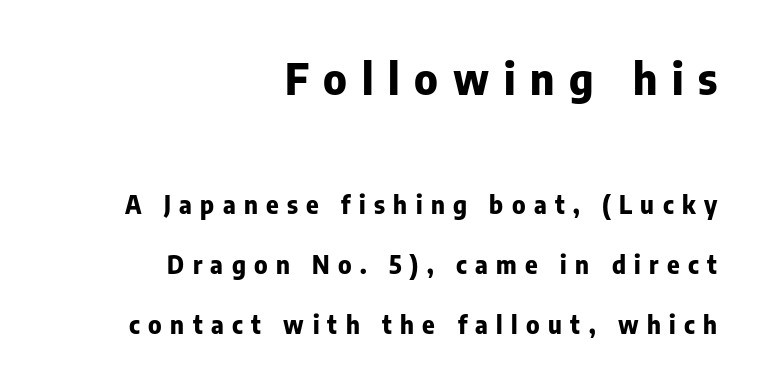
{"serif": "no", "italic": "no", "bold": "yes", "weight": "heavy", "width": "normal", "stroke_contrast": "low", "x_height": "medium", "monospaced": "no", "underline": "no", "align": "right", "line_spacing": "loose", "line_spacing_ratio": 2.49, "letter_spacing": "wide", "letter_spacing_em": 0.35, "larger_block": "first", "size_ratio": 1.75, "glyph_px": 42}
